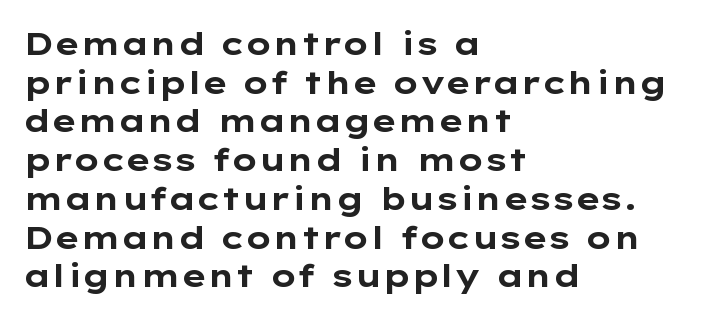
Reading down the block, your eye returns to a fixed left position each line. Looks like regular typesetting: each glyph gets only the width it needs. Type without underlining. Stroke terminals: plain, sans-serif. Does the lettering tilt? It doesn't — this is upright. Students, this is bold: see how much ink each stroke carries.
